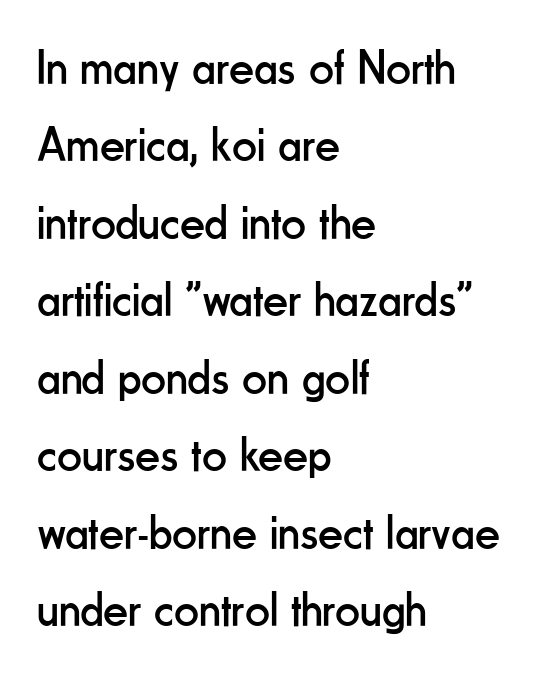
Nobody touched the tracking dial on this one. These lines stack with their left ends in a neat column. Evenly set lines give the paragraph a standard silhouette. Any mark beneath the type? The region is blank.
